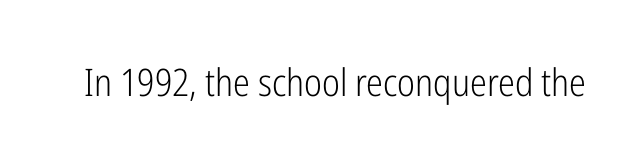
The image shows 38 px light, condensed sans-serif type, upright; set normal letter spacing, not underlined; low stroke contrast and a medium x-height.
